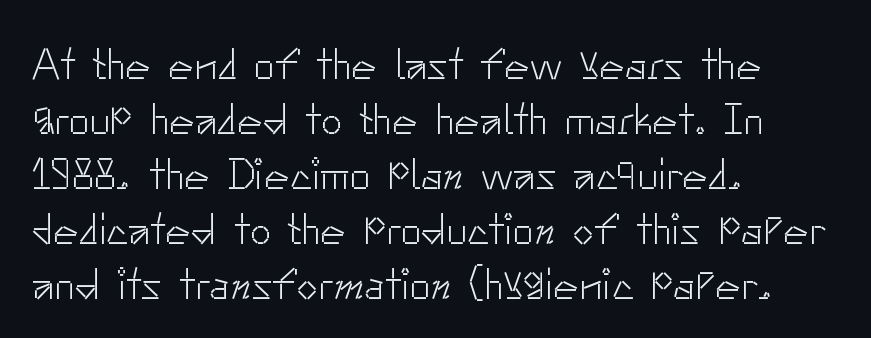
The image shows 43 px light sans-serif type, upright; set left-aligned, normal line spacing (1.28x), normal letter spacing, not underlined; low stroke contrast and a small x-height.
